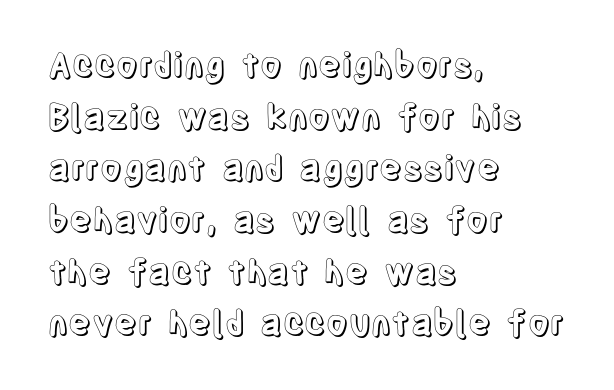
{"italic": "no", "width": "condensed", "x_height": "large", "monospaced": "no", "underline": "no", "align": "left", "line_spacing": "normal", "line_spacing_ratio": 1.52, "letter_spacing": "normal", "letter_spacing_em": 0.0, "glyph_px": 34}
